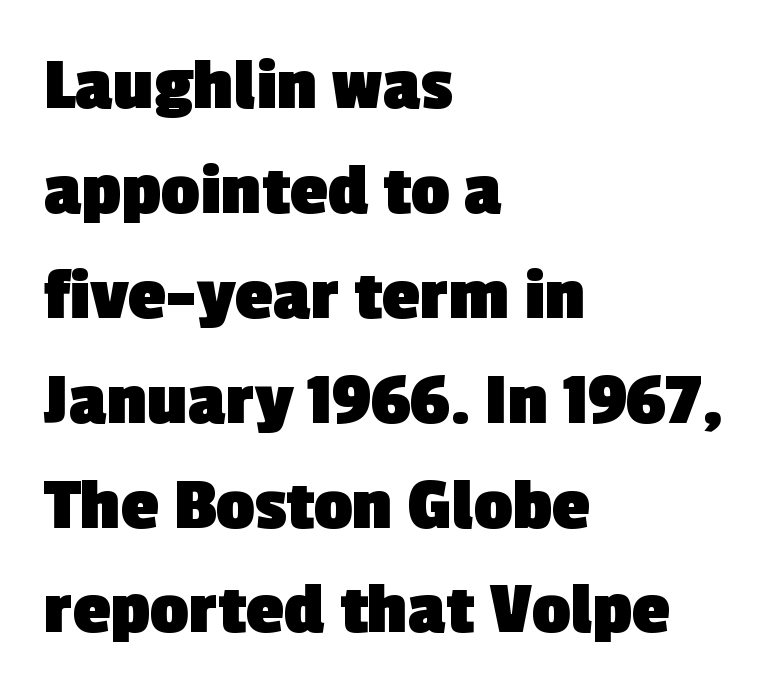
The text was rendered using a sans face with plain stroke endings. The glyphs have the mass of a bold cut. This rendering uses left alignment, leaving the right contour irregular. Has an underline been added? It has not. The rendering uses natural spacing where letterforms have individual widths.
